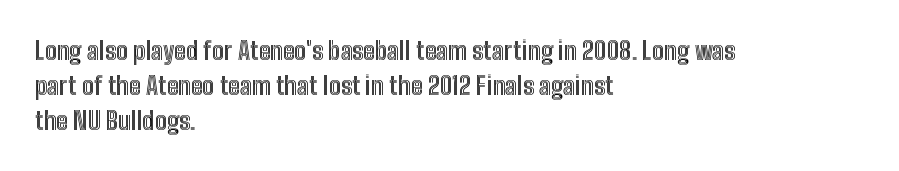
{"italic": "no", "underline": "no", "align": "left", "line_spacing": "normal", "line_spacing_ratio": 1.4, "letter_spacing": "normal", "letter_spacing_em": 0.0, "glyph_px": 25}
